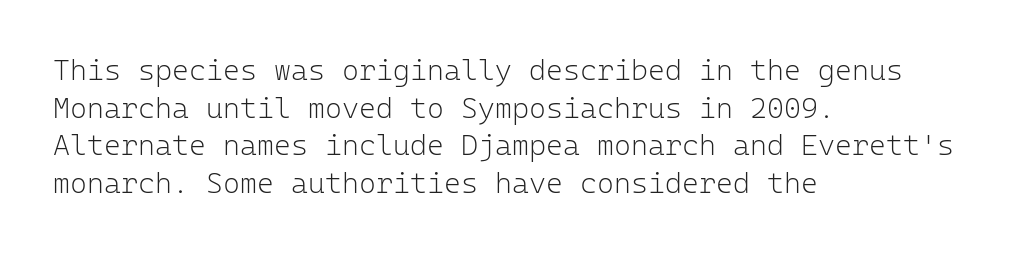
This block has exactly the height ordinary leading produces. To sum up the face: it is a sans, with no serifs. The cut favours lightness, reaching ordinary text weight at its darkest. Inter-character spacing is left at the font's built-in metrics. No word sits above an underline.
